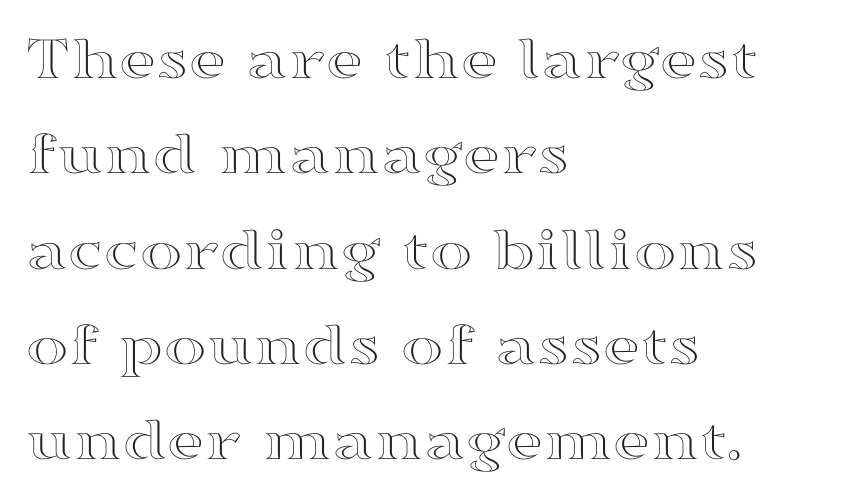
Q: Is the text italic (slanted)? A: No, it is upright.
Q: Is the text underlined? A: No.
Q: How is the paragraph aligned? A: Left-aligned.
Q: Is the spacing between letters normal or unusually wide? A: Normal.
Q: Is the spacing between lines tight, normal or loose? A: Normal.
Q: Width (condensed, normal, or wide)? A: Wide.
Q: x-height? A: Medium.
Q: Monospaced? A: No.
